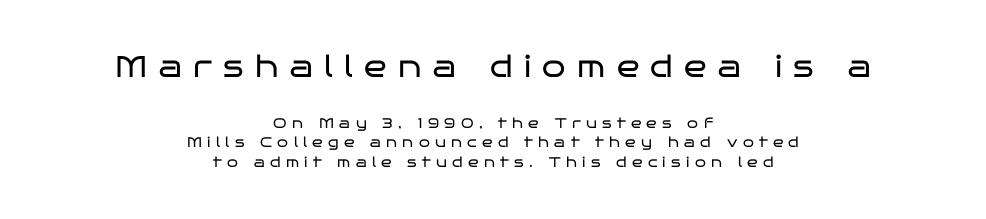
This reads as an unemphasized weight, regular at the heaviest. Style check: upright. This sample is center-justified, so both line endings float freely. The letters carry no serifs — their stems end cleanly without finishing strokes. Here the glyphs are tracked loosely, breaking word shapes into spaced letters. Which chunk is bigger? The first one — the top block dwarfs the bottom.
